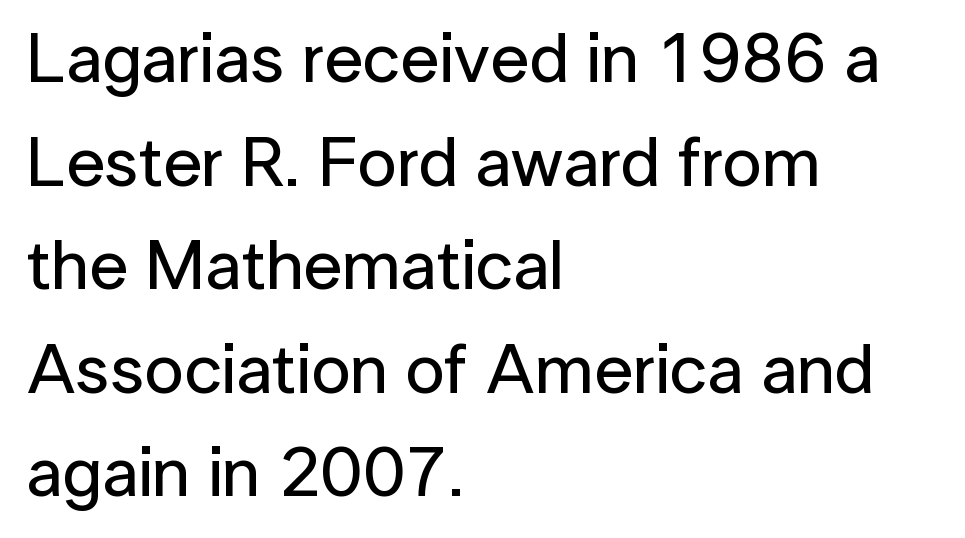
{"serif": "no", "italic": "no", "width": "normal", "stroke_contrast": "low", "x_height": "medium", "monospaced": "no", "underline": "no", "align": "left", "line_spacing": "normal", "line_spacing_ratio": 1.48, "letter_spacing": "normal", "letter_spacing_em": 0.0, "glyph_px": 70}
